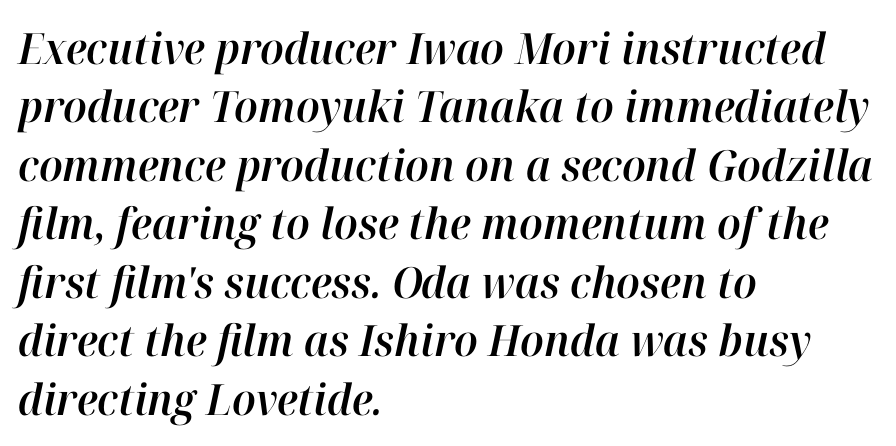
Q: Is the text italic (slanted)? A: Yes, it leans right by about 12 degrees.
Q: Is the text underlined? A: No.
Q: How is the paragraph aligned? A: Left-aligned.
Q: Is the spacing between letters normal or unusually wide? A: Normal.
Q: Is the spacing between lines tight, normal or loose? A: Normal.
Q: Width (condensed, normal, or wide)? A: Normal.
Q: Stroke contrast? A: High.
Q: x-height? A: Medium.
Q: Monospaced? A: No.
